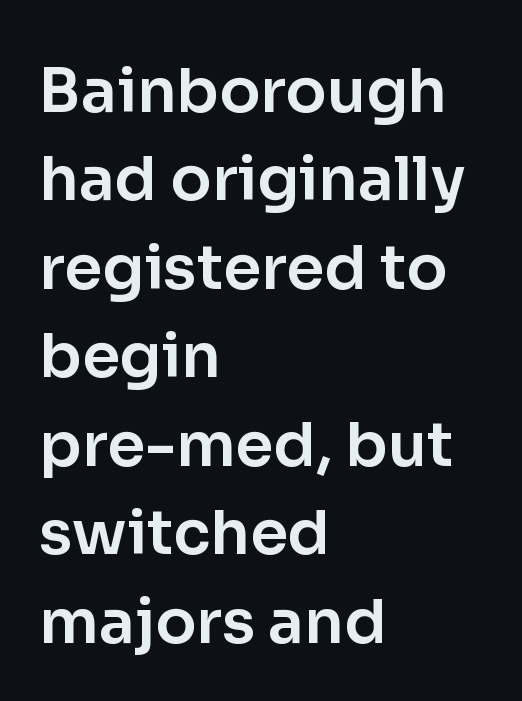
{"serif": "no", "italic": "no", "width": "normal", "stroke_contrast": "low", "x_height": "medium", "monospaced": "no", "underline": "no", "align": "left", "line_spacing": "normal", "line_spacing_ratio": 1.45, "letter_spacing": "normal", "letter_spacing_em": 0.0, "glyph_px": 61}
